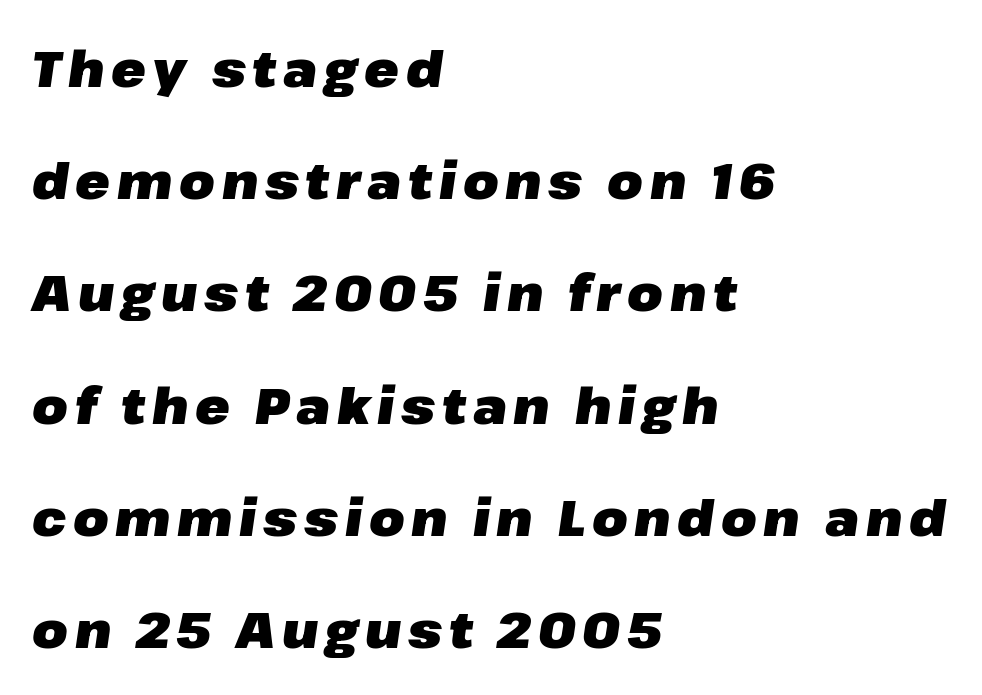
Q: Is the text bold? A: Yes.
Q: Is the text italic (slanted)? A: Yes, it leans right by about 8 degrees.
Q: Is the text underlined? A: No.
Q: How is the paragraph aligned? A: Left-aligned.
Q: Is the spacing between lines tight, normal or loose? A: Loose.
Q: Width (condensed, normal, or wide)? A: Normal.
Q: Stroke contrast? A: Low.
Q: x-height? A: Medium.
Q: Monospaced? A: No.
